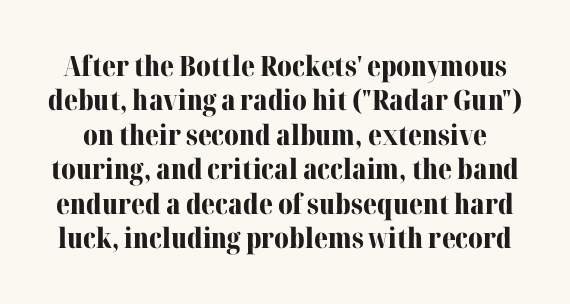
There is no visible air inserted between adjacent glyphs. These lines carry a lot of weight — the face is fully bold. The rendering shows small feet on the letterforms — a serif design. These lines were composed using upright roman letters.
